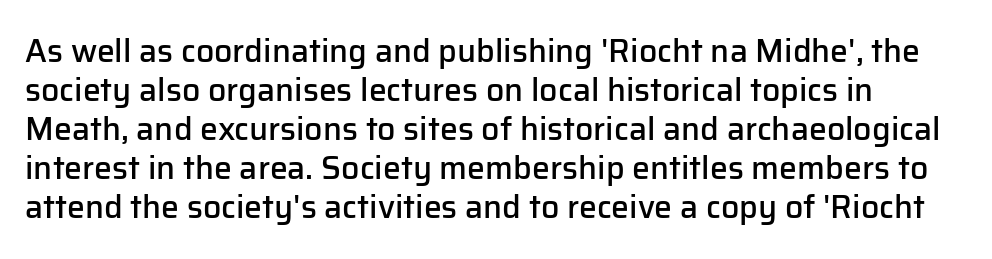
The zone under the glyphs is completely vacant. The glyphs in this specimen are sans serif. The letters advance in unequal steps, a hallmark of proportional type. Upright lettering throughout. Emphasis by weight is partial: semibold.
